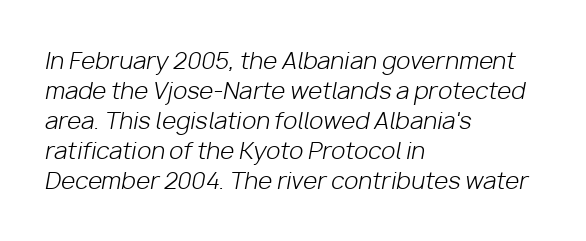
The image shows 23 px text type, italic (leaning right); set left-aligned, normal line spacing (1.3x), normal letter spacing, not underlined.
